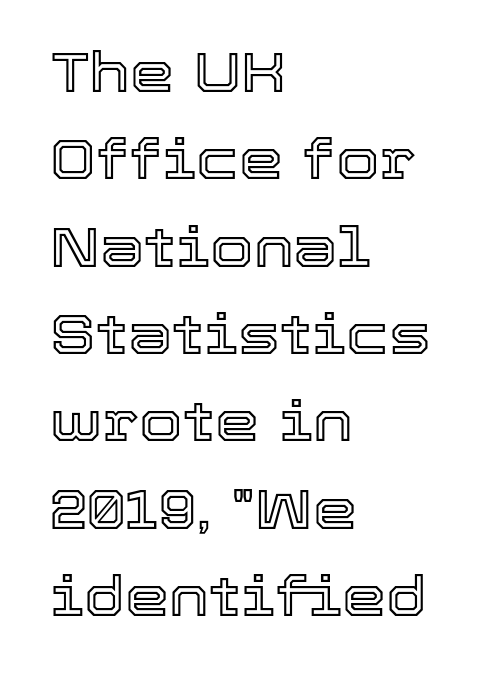
{"italic": "no", "width": "normal", "x_height": "medium", "monospaced": "no", "underline": "no", "align": "left", "line_spacing": "normal", "line_spacing_ratio": 1.56, "letter_spacing": "normal", "letter_spacing_em": 0.0, "glyph_px": 56}
